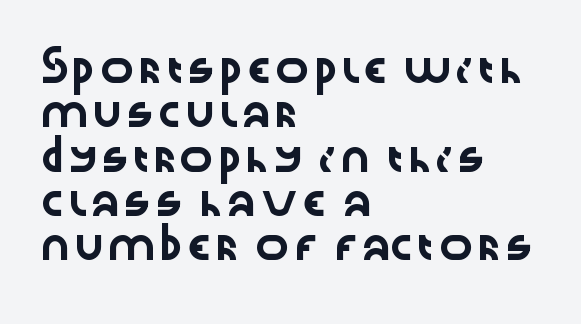
Grotesque or geometric, the face here clearly has no serifs. The tracking reads as untouched default to a designer's eye. Posture: upright roman. Character widths vary here, with narrow letters taking less room than wide ones. Is there much room between lines? A standard amount, neither cramped nor airy. Words float on clear page, feet unadorned.
